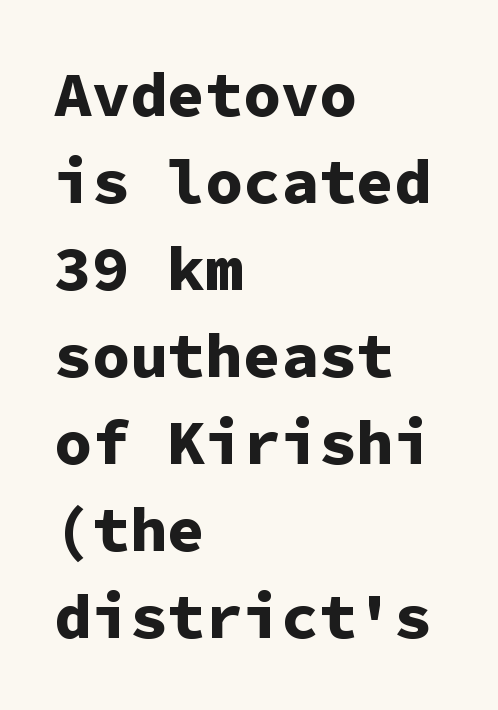
In terms of letterform style, serifs are entirely absent. Italic: no, the glyphs are upright roman. Which margin do the lines hug? The left one — the right edge is uneven. The face used here is monospaced, like something from a code editor.
